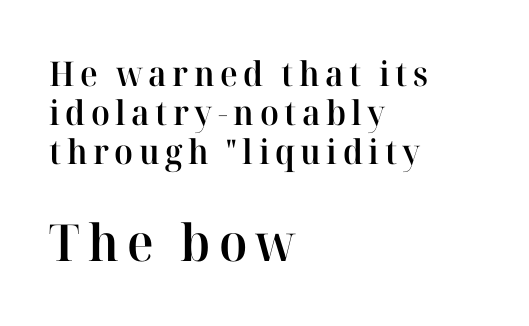
{"serif": "yes", "italic": "no", "bold": "semi", "weight": "semibold", "width": "normal", "stroke_contrast": "high", "x_height": "medium", "monospaced": "no", "underline": "no", "align": "left", "line_spacing": "tight", "line_spacing_ratio": 1.14, "larger_block": "second", "size_ratio": 1.5, "glyph_px": 51}
